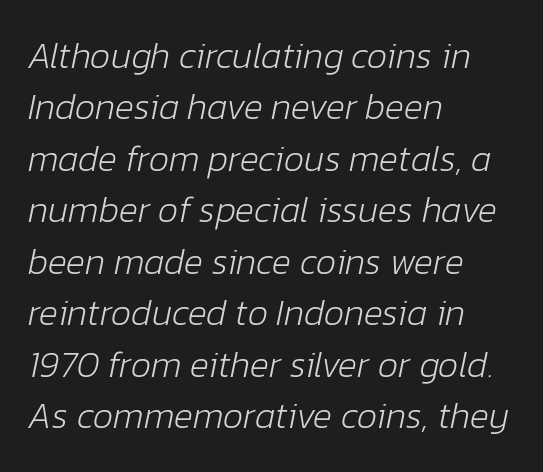
{"italic": "yes", "lean": "right", "slant_degrees": 12, "bold": "no", "weight": "light", "width": "normal", "stroke_contrast": "low", "x_height": "medium", "monospaced": "no", "underline": "no", "align": "left", "line_spacing": "normal", "line_spacing_ratio": 1.43, "letter_spacing": "normal", "letter_spacing_em": 0.0, "glyph_px": 36}
